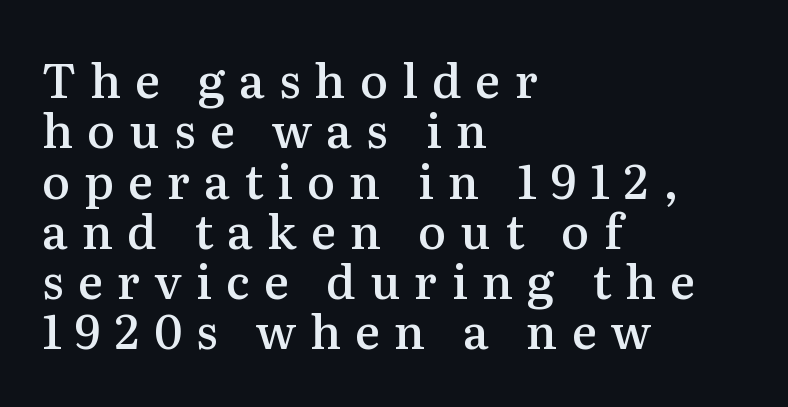
The image shows 47 px semibold serif type, upright; set left-aligned, tight line spacing (1.07x), unusually wide letter spacing (+0.3 em), not underlined; medium stroke contrast and a medium x-height.
